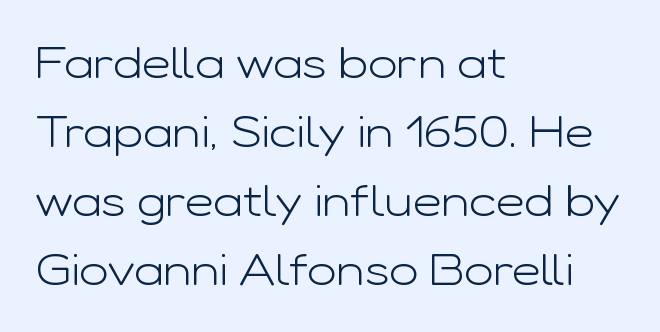
{"serif": "no", "italic": "no", "bold": "no", "weight": "light", "width": "wide", "stroke_contrast": "low", "x_height": "medium", "monospaced": "no", "underline": "no", "align": "left", "line_spacing": "normal", "line_spacing_ratio": 1.57, "letter_spacing": "normal", "letter_spacing_em": 0.0, "glyph_px": 44}
